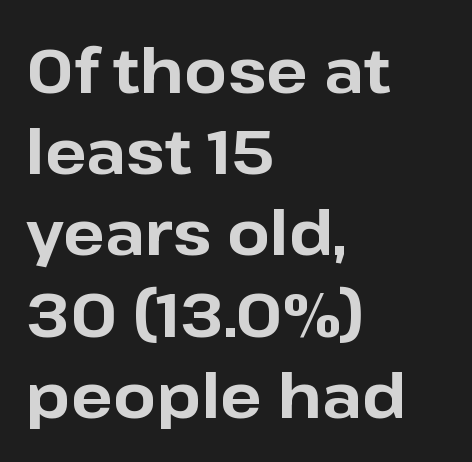
The image shows 62 px bold sans-serif type, upright; set left-aligned, normal line spacing (1.31x), normal letter spacing, not underlined; low stroke contrast and a medium x-height.
